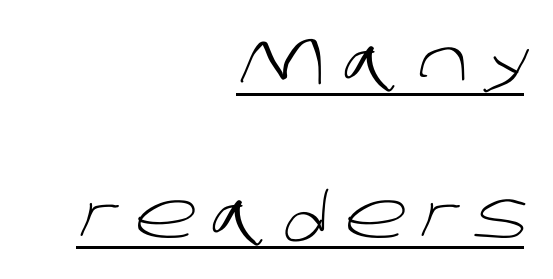
Q: Is the text bold? A: No.
Q: Is the typeface a serif or a sans-serif typeface? A: Sans-serif.
Q: Is the text underlined? A: Yes.
Q: How is the paragraph aligned? A: Right-aligned.
Q: Is the spacing between letters normal or unusually wide? A: Unusually wide.
Q: Is the spacing between lines tight, normal or loose? A: Loose.
Q: Width (condensed, normal, or wide)? A: Normal.
Q: Stroke contrast? A: Low.
Q: x-height? A: Large.
Q: Monospaced? A: No.
